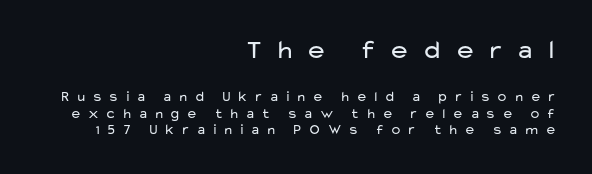
{"italic": "no", "bold": "no", "underline": "no", "align": "right", "line_spacing_ratio": 1.18, "letter_spacing": "wide", "letter_spacing_em": 0.41, "larger_block": "first", "size_ratio": 1.93, "glyph_px": 27}
